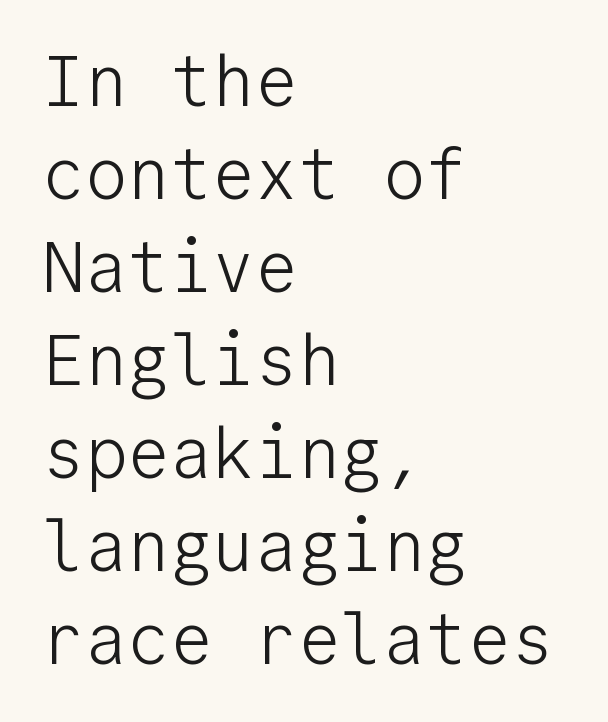
The image shows 71 px light sans-serif type, upright, monospaced; set left-aligned, normal line spacing (1.31x), normal letter spacing, not underlined; low stroke contrast and a medium x-height.
